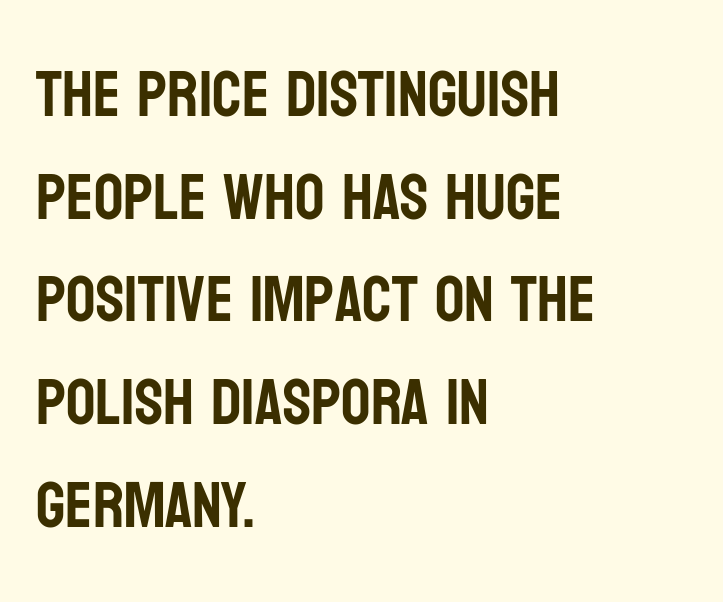
Q: Is the text italic (slanted)? A: No, it is upright.
Q: Is the typeface a serif or a sans-serif typeface? A: Sans-serif.
Q: Is the text underlined? A: No.
Q: How is the paragraph aligned? A: Left-aligned.
Q: Is the spacing between letters normal or unusually wide? A: Normal.
Q: Is the spacing between lines tight, normal or loose? A: Normal.
Q: Width (condensed, normal, or wide)? A: Condensed.
Q: Stroke contrast? A: Low.
Q: x-height? A: Large.
Q: Monospaced? A: No.
